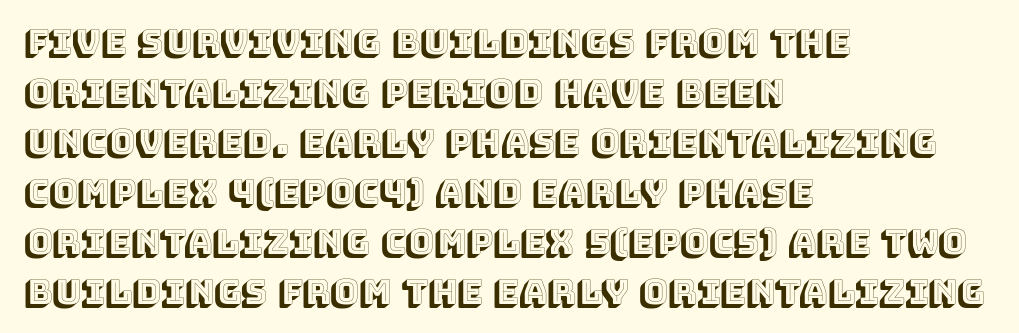
The image shows 34 px text type, upright; set left-aligned, normal line spacing (1.47x), normal letter spacing, not underlined; a large x-height.
